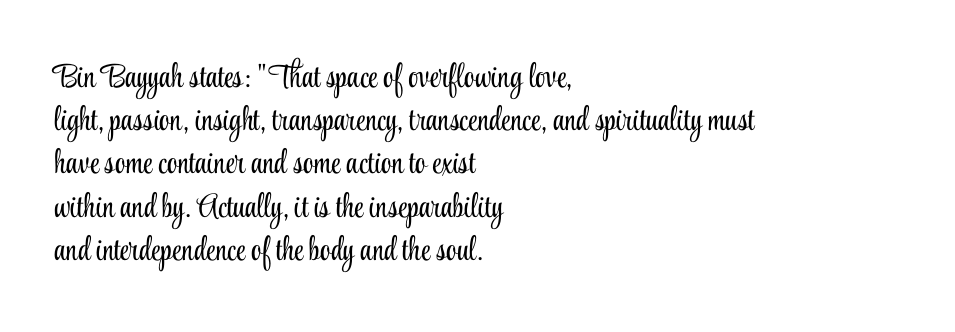
The image shows 33 px light, condensed serif type; set left-aligned, normal line spacing (1.31x), normal letter spacing, not underlined; low stroke contrast and a small x-height.
